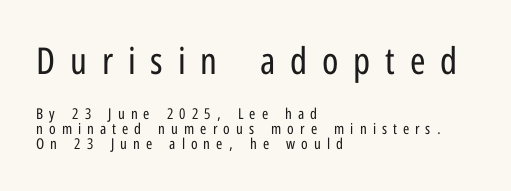
The image shows 37 px regular-weight, condensed sans-serif type, upright; set left-aligned, tight line spacing (1.01x), unusually wide letter spacing (+0.4 em), not underlined; the first (top) block is 2.47x larger; low stroke contrast and a medium x-height.
